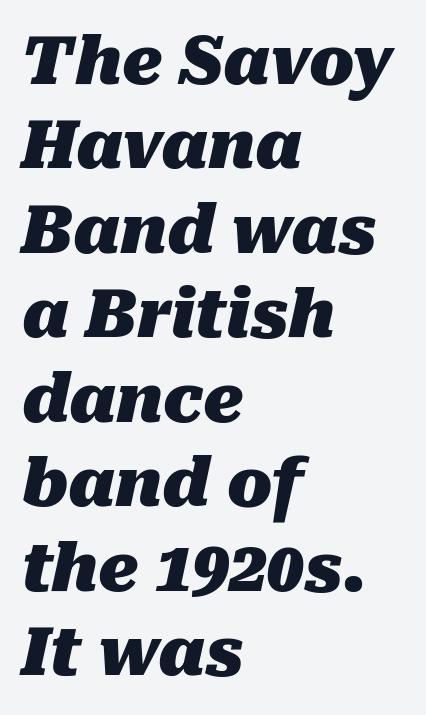
The image shows 66 px heavy type, italic (leaning right); set left-aligned, normal line spacing (1.28x), normal letter spacing, not underlined; medium stroke contrast and a medium x-height.
